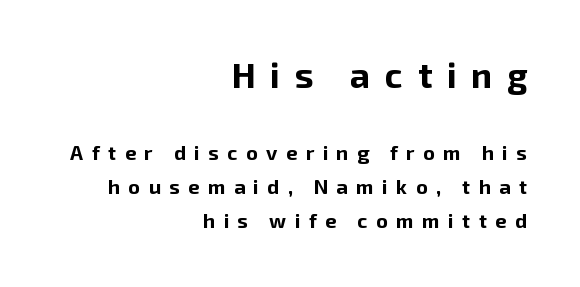
Q: Is the text bold? A: Yes.
Q: Is the text italic (slanted)? A: No, it is upright.
Q: Is the typeface a serif or a sans-serif typeface? A: Sans-serif.
Q: Is the text underlined? A: No.
Q: How is the paragraph aligned? A: Right-aligned.
Q: Is the spacing between letters normal or unusually wide? A: Unusually wide.
Q: Is the spacing between lines tight, normal or loose? A: Normal.
Q: Which block of text is set in a larger size, the first (top) or the second (bottom)? A: The first (top) one.
Q: Width (condensed, normal, or wide)? A: Normal.
Q: Stroke contrast? A: Low.
Q: x-height? A: Medium.
Q: Monospaced? A: No.
